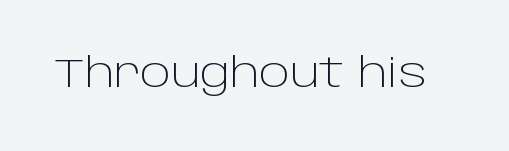
The image shows 41 px light sans-serif type, upright; set normal letter spacing, not underlined; low stroke contrast and a large x-height.
